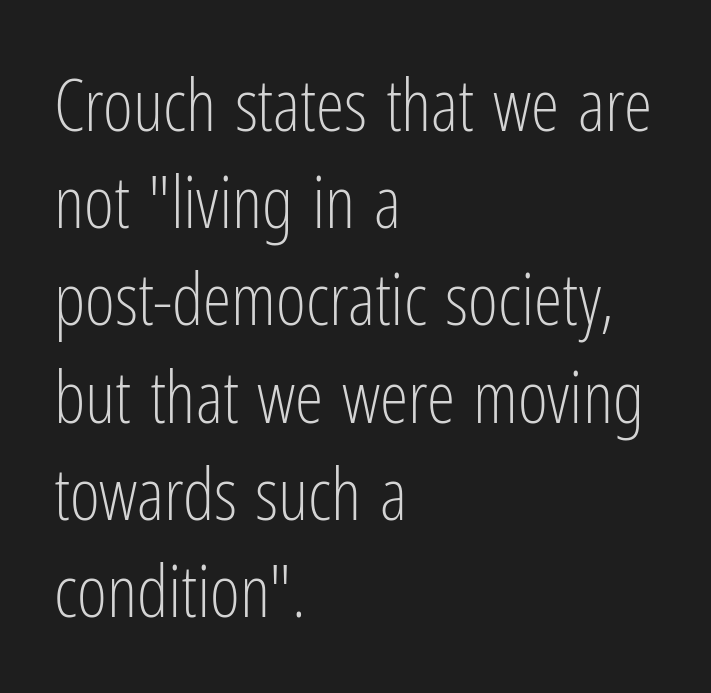
{"serif": "no", "italic": "no", "bold": "no", "weight": "light", "width": "condensed", "stroke_contrast": "low", "x_height": "medium", "monospaced": "no", "underline": "no", "align": "left", "line_spacing": "normal", "line_spacing_ratio": 1.35, "letter_spacing": "normal", "letter_spacing_em": 0.0, "glyph_px": 72}
